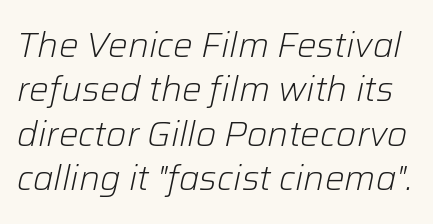
Heaviness? Minimal to ordinary, like unemphasized prose. Rule under the text: the space is simply empty. The vertical gap from one line to the next is medium. The tracking reads as untouched default to a designer's eye. Yep, that's italic — everything's leaning. You could not count columns in this text — the font is proportionally spaced.
